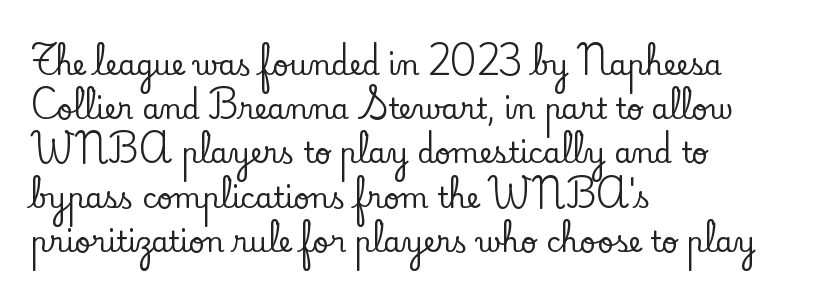
The image shows 28 px serif type, upright; set left-aligned, normal line spacing (1.58x), normal letter spacing, not underlined; low stroke contrast and a small x-height.
